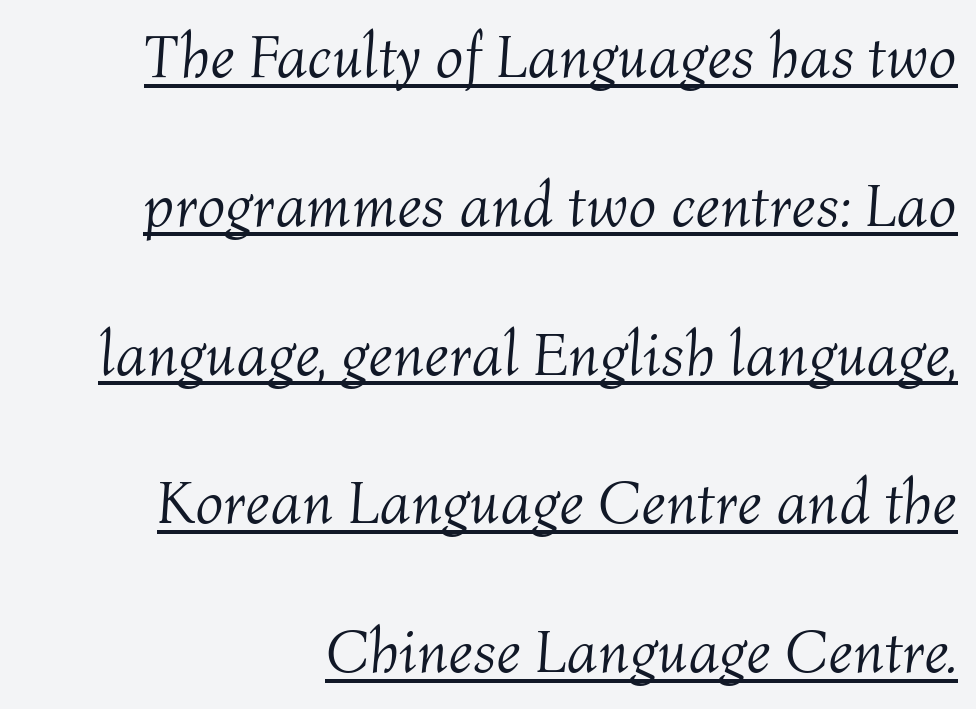
The image shows 62 px light type, italic (leaning right); set right-aligned, loose line spacing (2.4x), normal letter spacing, underlined; medium stroke contrast and a medium x-height.
